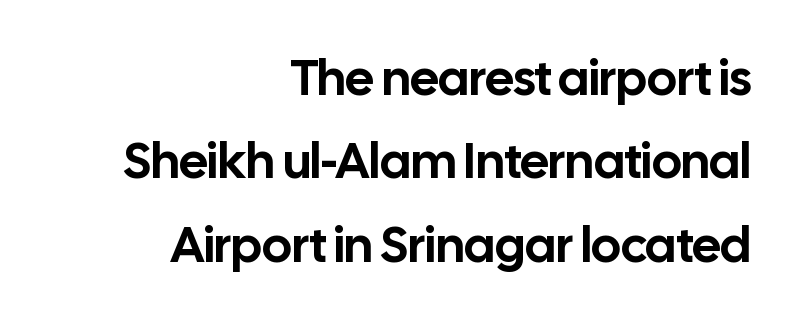
Stroke terminals: plain, sans-serif. Students, note that the glyphs here touch the page at normal intervals. Here the designer chose a conventional face with non-uniform glyph widths. A bare baseline throughout the passage.
